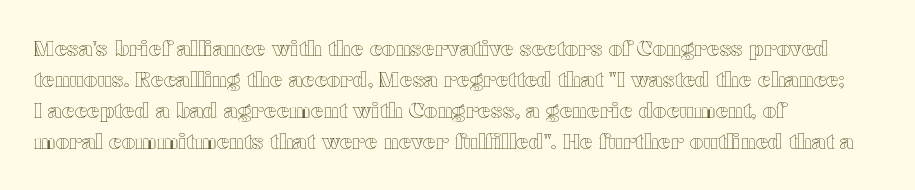
There is no visible air inserted between adjacent glyphs. Alignment: flush left. The words here are not underlined. The axis of the letterforms is exactly vertical. The designer left line spacing at the default.
